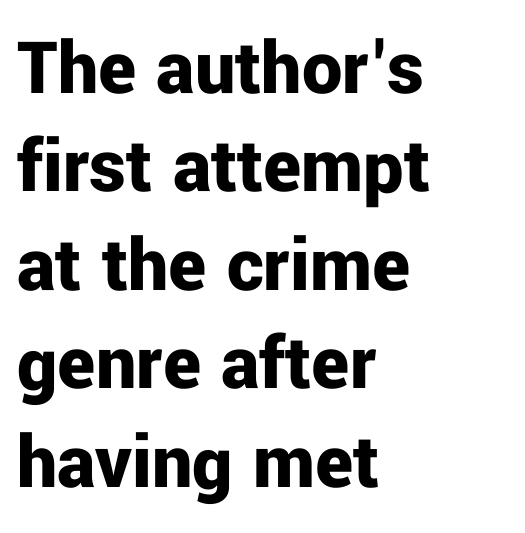
The image shows 80 px bold sans-serif type, upright; set left-aligned, line spacing 1.23x, normal letter spacing, not underlined; low stroke contrast and a medium x-height.
